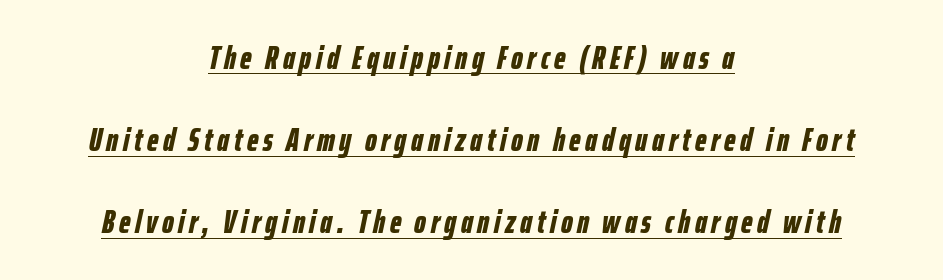
The image shows 33 px bold, condensed type, italic (leaning right); set centered, loose line spacing (2.49x), underlined; low stroke contrast and a medium x-height.
